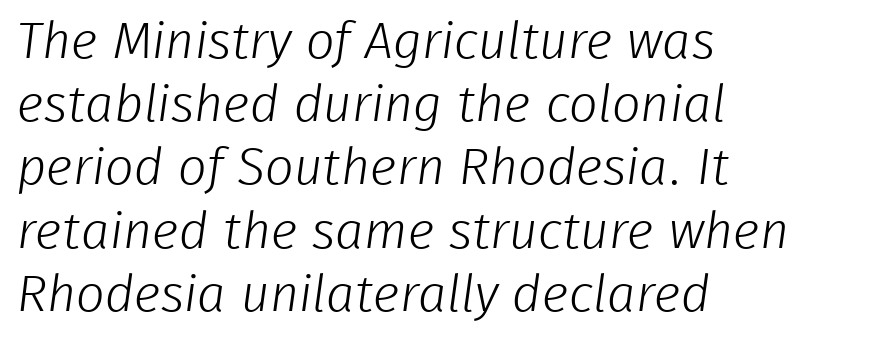
The image shows 51 px light sans-serif type; set left-aligned, line spacing 1.24x, normal letter spacing, not underlined; low stroke contrast and a medium x-height.
